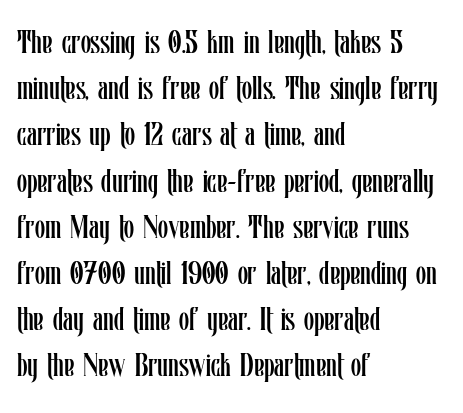
The image shows 33 px regular-weight, condensed type, upright; set left-aligned, normal line spacing (1.4x), normal letter spacing, not underlined; low stroke contrast and a medium x-height.
